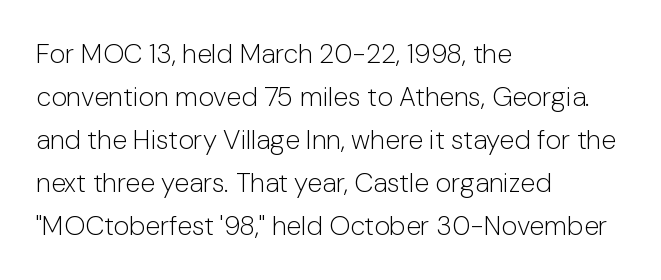
{"italic": "no", "bold": "no", "underline": "no", "align": "left", "line_spacing": "normal", "line_spacing_ratio": 1.59, "letter_spacing": "normal", "letter_spacing_em": 0.0, "glyph_px": 27}
